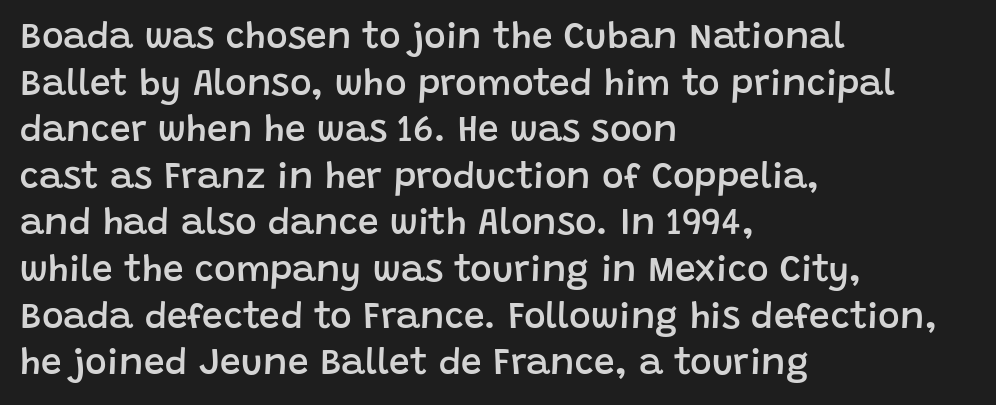
Note the varied advance widths — an 'i' is clearly narrower than an 'm'. Does the lettering tilt? It doesn't — this is upright. The glyphs have the mass of a demibold cut, below bold. Regular leading. The paragraph has a hard left edge and a soft right edge. Observe the absence of serifs on each vertical stroke in this sample.
